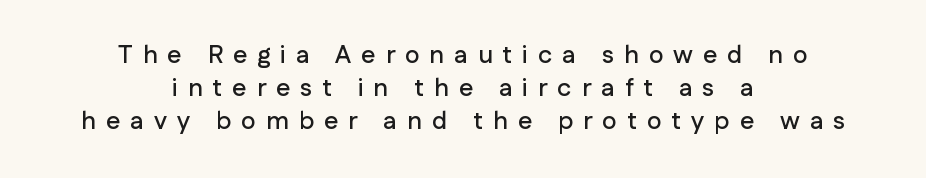
The image shows 25 px text type, upright; set centered, normal line spacing (1.32x), unusually wide letter spacing (+0.4 em), not underlined.
